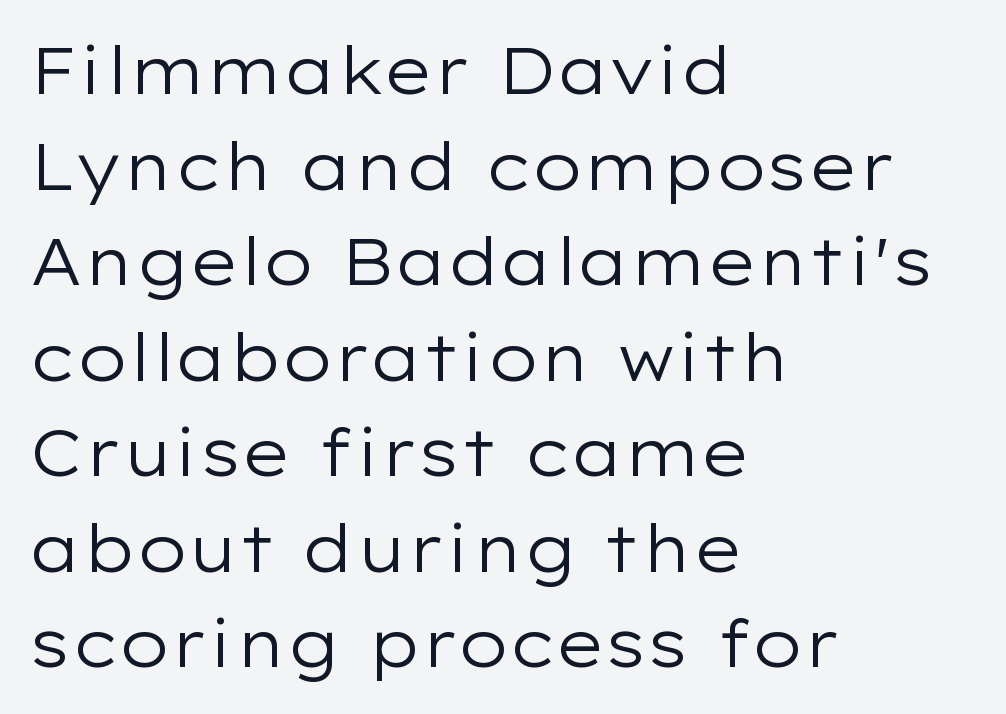
The letters stand upright; this is a roman face. Glyph-to-glyph distance matches everyday printed text. How would I describe the line gaps? Plain and ordinary. Leftover space on each line is placed entirely after the last word. Each letter's strokes conclude bluntly, with no projecting serifs.
